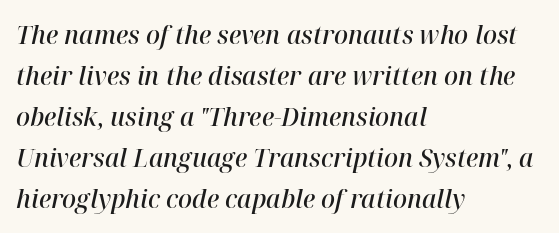
Q: Is the text bold? A: Semi-bold.
Q: Is the text italic (slanted)? A: Yes, it leans right by about 12 degrees.
Q: Is the text underlined? A: No.
Q: How is the paragraph aligned? A: Left-aligned.
Q: Is the spacing between letters normal or unusually wide? A: Normal.
Q: Is the spacing between lines tight, normal or loose? A: Normal.
